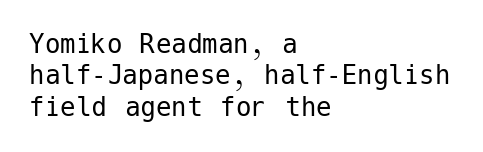
The image shows 31 px regular-weight sans-serif type, upright; set left-aligned, tight line spacing (1.01x), normal letter spacing, not underlined; low stroke contrast and a medium x-height.
